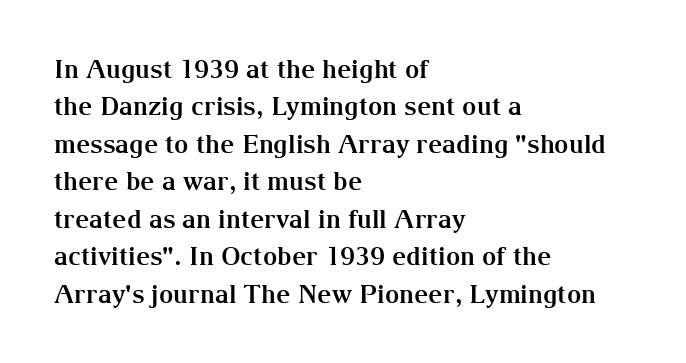
Baseline-to-baseline distance is the conventional proportion of letter height. The typesetter chose a ragged-right arrangement here. The zone under the glyphs is completely vacant. Typesetter's note: full bold, strokes at maximum text heaviness. In terms of posture, this sample is upright. The horizontal fit of the characters is conventional and even.
